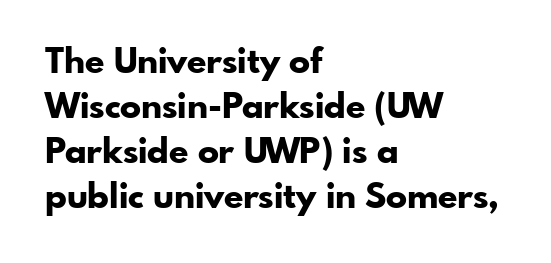
Q: Is the text bold? A: Yes.
Q: Is the text italic (slanted)? A: No, it is upright.
Q: Is the typeface a serif or a sans-serif typeface? A: Sans-serif.
Q: Is the text underlined? A: No.
Q: How is the paragraph aligned? A: Left-aligned.
Q: Is the spacing between letters normal or unusually wide? A: Normal.
Q: Is the spacing between lines tight, normal or loose? A: Normal.
Q: Width (condensed, normal, or wide)? A: Normal.
Q: Stroke contrast? A: Low.
Q: x-height? A: Small.
Q: Monospaced? A: No.
